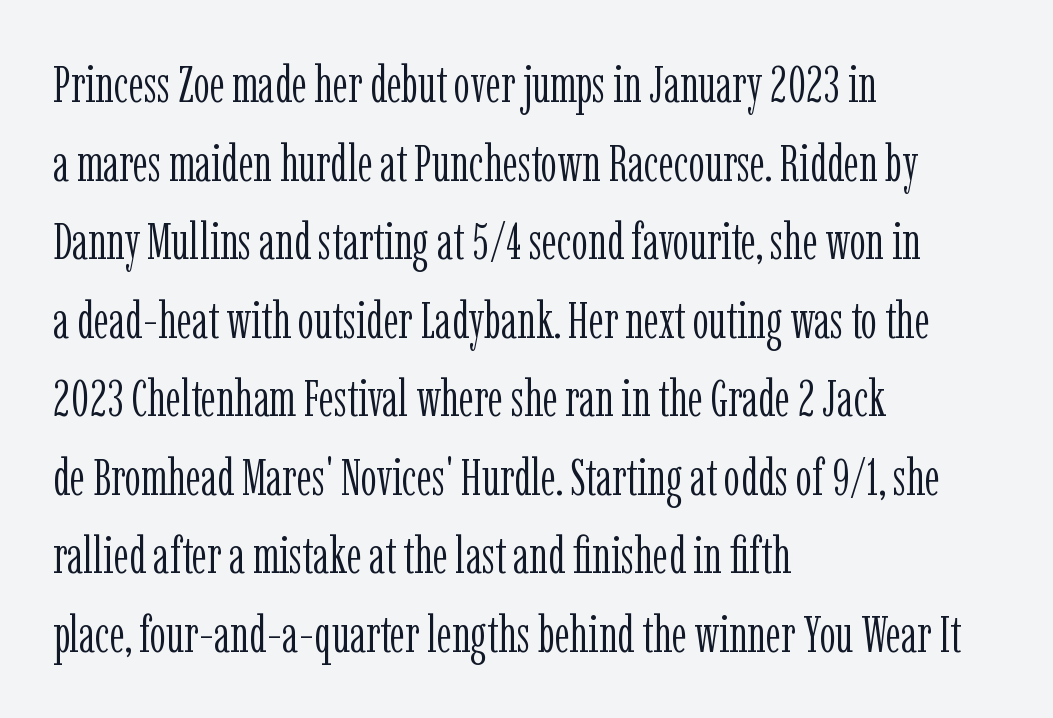
{"serif": "yes", "italic": "no", "bold": "no", "weight": "light", "width": "condensed", "stroke_contrast": "low", "x_height": "medium", "monospaced": "no", "underline": "no", "align": "left", "line_spacing": "normal", "line_spacing_ratio": 1.54, "letter_spacing": "normal", "letter_spacing_em": 0.0, "glyph_px": 51}
